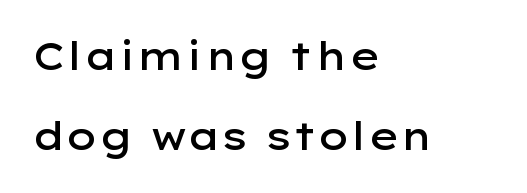
Q: Is the text bold? A: Semi-bold.
Q: Is the text italic (slanted)? A: No, it is upright.
Q: Is the typeface a serif or a sans-serif typeface? A: Sans-serif.
Q: Is the text underlined? A: No.
Q: How is the paragraph aligned? A: Left-aligned.
Q: Is the spacing between letters normal or unusually wide? A: Normal.
Q: Is the spacing between lines tight, normal or loose? A: Loose.
Q: Width (condensed, normal, or wide)? A: Wide.
Q: Stroke contrast? A: Low.
Q: x-height? A: Medium.
Q: Monospaced? A: No.
